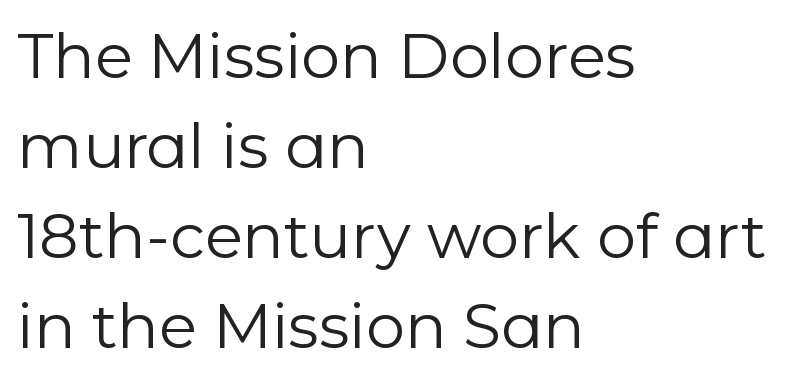
{"serif": "no", "italic": "no", "bold": "no", "weight": "regular", "width": "normal", "stroke_contrast": "low", "x_height": "medium", "monospaced": "no", "underline": "no", "align": "left", "line_spacing": "normal", "line_spacing_ratio": 1.45, "letter_spacing": "normal", "letter_spacing_em": 0.0, "glyph_px": 62}
